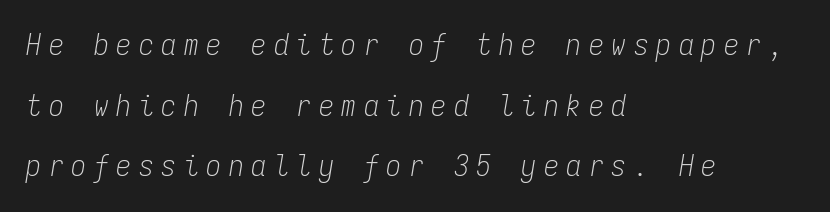
Loose tracking; the words dissolve into strings of separated letters. The area under the type is left untouched. Caption: face not bold, strokes unweighted. Every character here occupies the same horizontal width, giving the sample a typewriter-like rhythm.
